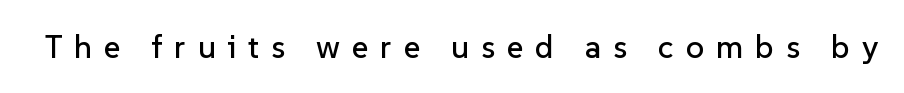
{"serif": "no", "italic": "no", "width": "normal", "stroke_contrast": "low", "x_height": "medium", "monospaced": "no", "underline": "no", "letter_spacing": "wide", "letter_spacing_em": 0.37, "glyph_px": 32}
